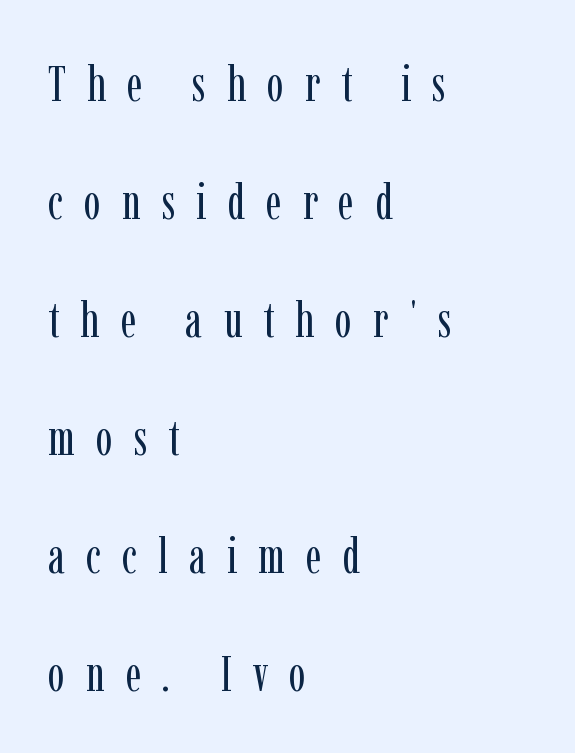
The image shows 50 px regular-weight, condensed serif type, upright; set left-aligned, loose line spacing (2.36x), unusually wide letter spacing (+0.42 em), not underlined; low stroke contrast and a medium x-height.
